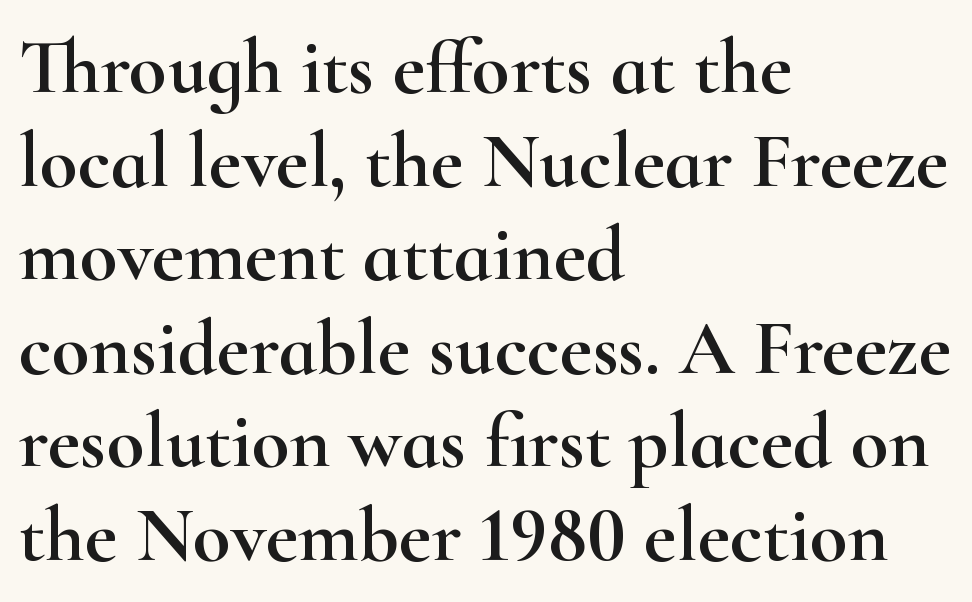
Q: Is the text italic (slanted)? A: No, it is upright.
Q: Is the typeface a serif or a sans-serif typeface? A: Serif.
Q: Is the text underlined? A: No.
Q: How is the paragraph aligned? A: Left-aligned.
Q: Is the spacing between letters normal or unusually wide? A: Normal.
Q: Width (condensed, normal, or wide)? A: Wide.
Q: Stroke contrast? A: High.
Q: x-height? A: Small.
Q: Monospaced? A: No.
